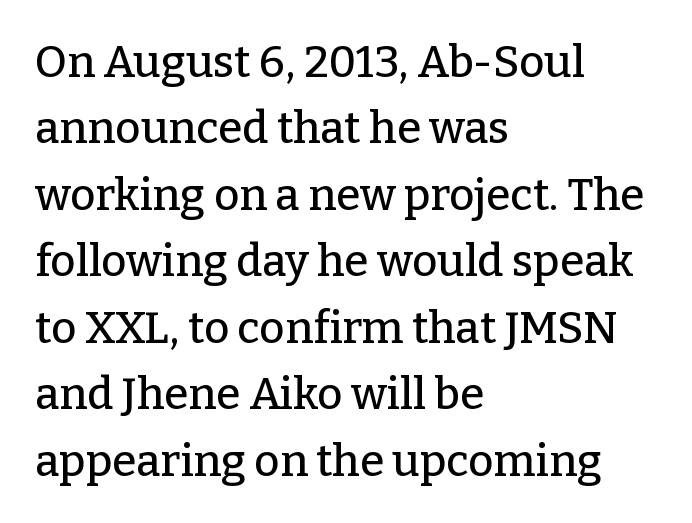
{"serif": "yes", "italic": "no", "width": "normal", "stroke_contrast": "low", "x_height": "medium", "monospaced": "no", "underline": "no", "align": "left", "line_spacing": "normal", "line_spacing_ratio": 1.51, "letter_spacing": "normal", "letter_spacing_em": 0.0, "glyph_px": 44}
